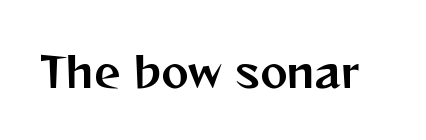
The specimen reads as upright at a glance. No word sits above an underline. Look at the bottom of the vertical strokes: they stop flat, with no serifs. The type is set solid horizontally, with unmodified tracking.
